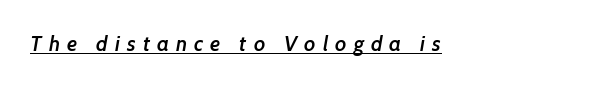
Q: Is the text bold? A: Semi-bold.
Q: Is the text underlined? A: Yes.
Q: Is the spacing between letters normal or unusually wide? A: Unusually wide.
